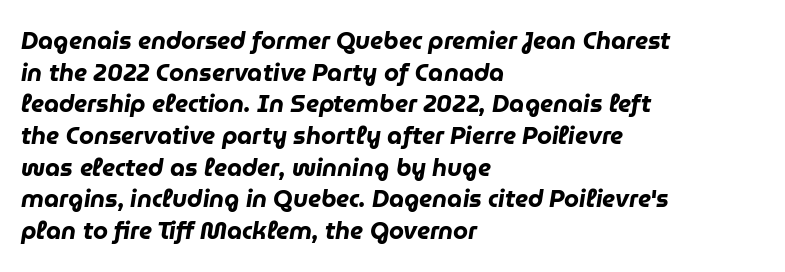
Q: Is the text bold? A: Yes.
Q: Is the text italic (slanted)? A: Yes, it leans right by about 9 degrees.
Q: Is the text underlined? A: No.
Q: How is the paragraph aligned? A: Left-aligned.
Q: Is the spacing between letters normal or unusually wide? A: Normal.
Q: Is the spacing between lines tight, normal or loose? A: Normal.
